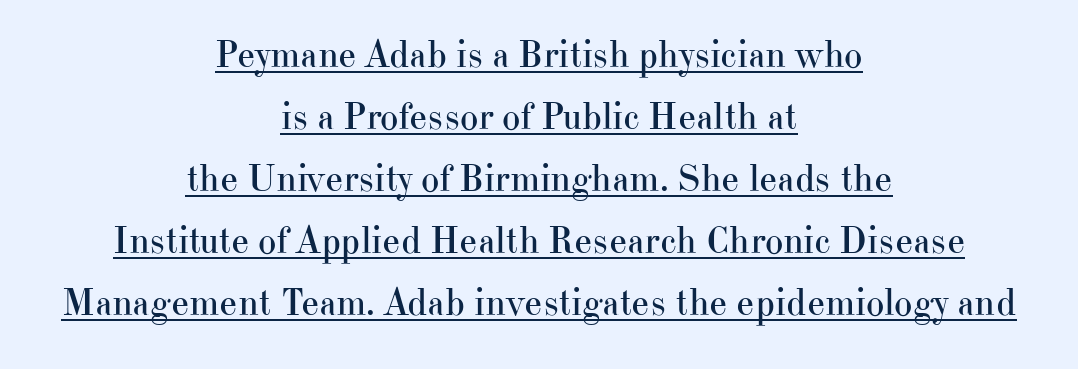
{"serif": "yes", "italic": "no", "bold": "no", "weight": "regular", "width": "normal", "stroke_contrast": "high", "x_height": "small", "monospaced": "no", "underline": "yes", "align": "center", "line_spacing": "normal", "line_spacing_ratio": 1.59, "letter_spacing": "normal", "letter_spacing_em": 0.0, "glyph_px": 39}
